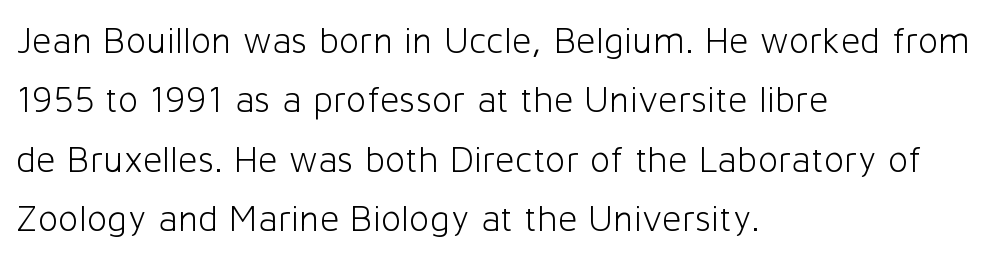
{"serif": "no", "italic": "no", "bold": "no", "weight": "light", "width": "normal", "stroke_contrast": "low", "x_height": "medium", "monospaced": "no", "underline": "no", "align": "left", "line_spacing": "normal", "line_spacing_ratio": 1.56, "letter_spacing": "normal", "letter_spacing_em": 0.0, "glyph_px": 38}
